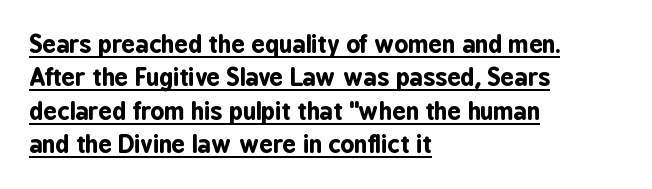
The image shows 24 px bold type, upright; set left-aligned, normal line spacing (1.39x), normal letter spacing, underlined.
